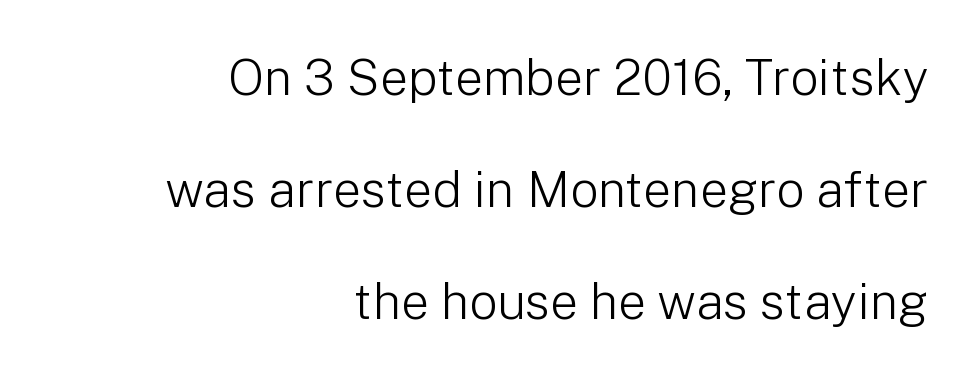
Ordinary non-slanted type is in use. Students, note that the glyphs here touch the page at normal intervals. Weight: in the light-to-regular range. The letters advance in unequal steps, a hallmark of proportional type. The text block is weighted toward the right margin, trailing off unevenly leftward. In terms of leading, this rendering errs on the spacious side.
